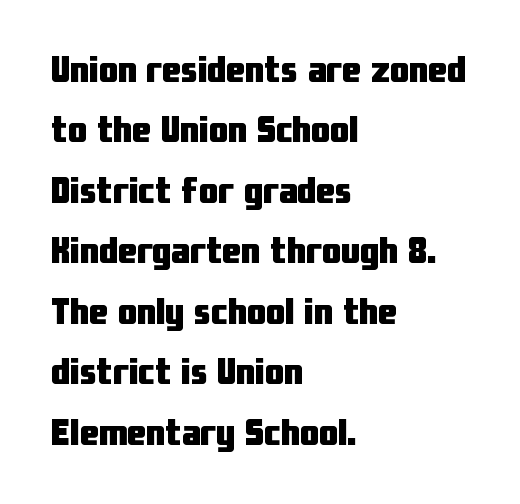
The image shows 38 px heavy, condensed sans-serif type, upright; set left-aligned, normal line spacing (1.59x), normal letter spacing, not underlined; low stroke contrast and a medium x-height.
